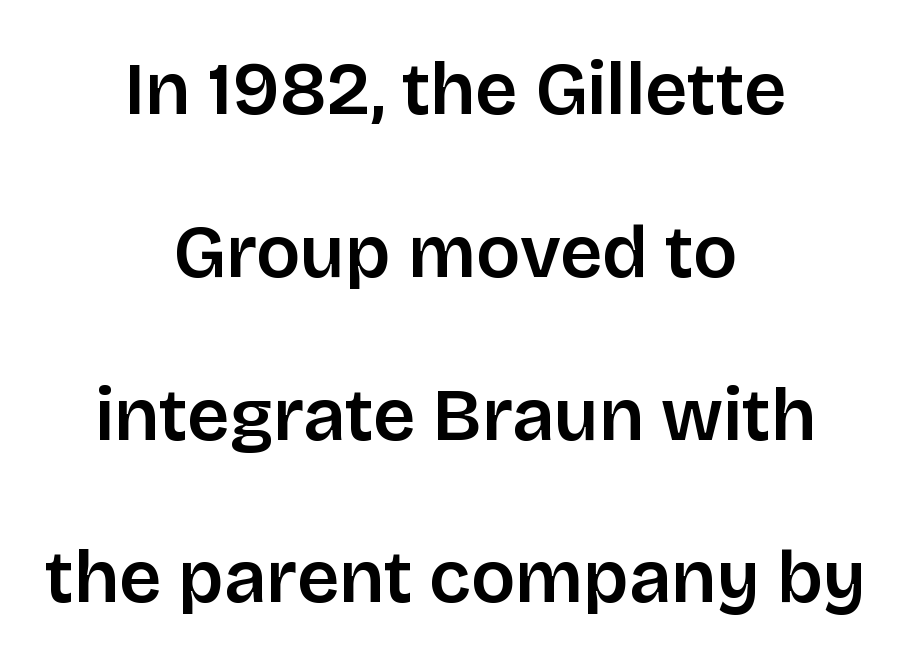
{"serif": "no", "italic": "no", "width": "normal", "stroke_contrast": "low", "x_height": "large", "monospaced": "no", "underline": "no", "align": "center", "line_spacing": "loose", "line_spacing_ratio": 2.2, "letter_spacing": "normal", "letter_spacing_em": 0.0, "glyph_px": 74}
